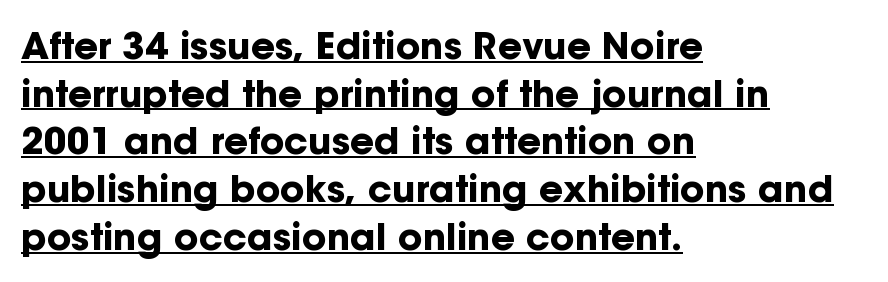
The image shows 37 px bold sans-serif type, upright; set left-aligned, normal line spacing (1.29x), normal letter spacing, underlined; low stroke contrast and a medium x-height.
